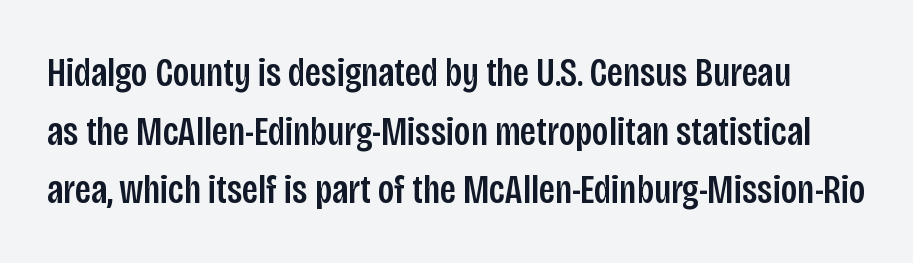
These lines are rendered in a variable-pitch font. The letters stand upright; this is a roman face. Does extra space separate the letters? No, they use regular spacing. Note: no serifs on the glyphs. The block of text has a typical density, with ordinary space between rows.
